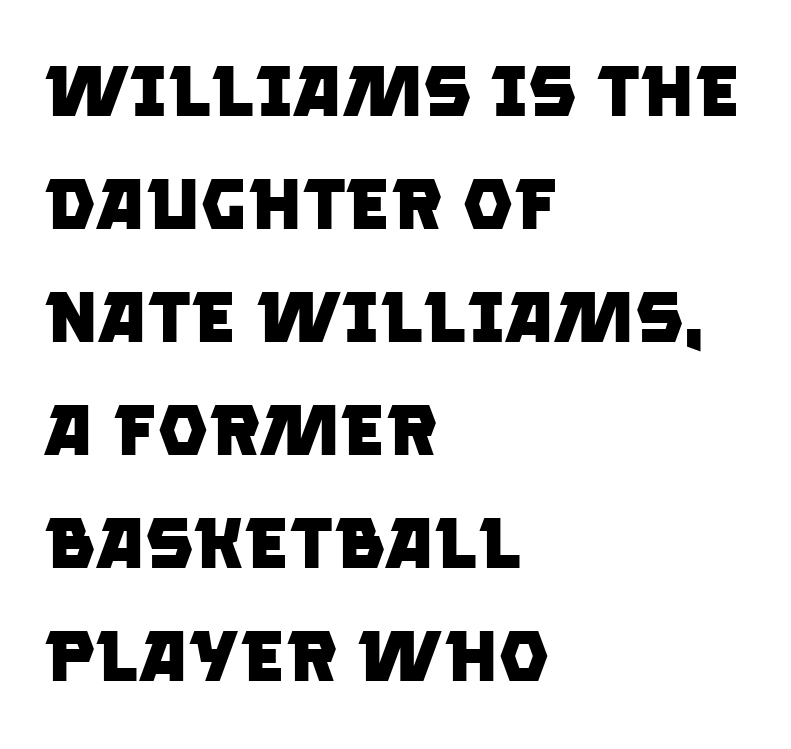
{"serif": "no", "bold": "yes", "weight": "heavy", "width": "normal", "stroke_contrast": "low", "x_height": "large", "monospaced": "no", "underline": "no", "align": "left", "line_spacing": "normal", "line_spacing_ratio": 1.57, "letter_spacing": "normal", "letter_spacing_em": 0.0, "glyph_px": 72}
